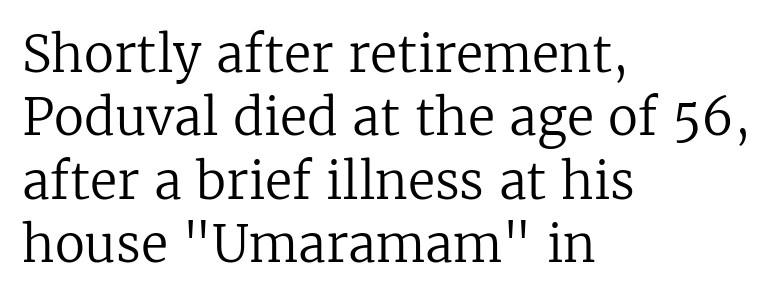
Caption: face not bold, strokes unweighted. The passage shown is typeset with a serif family. Spacing verdict: proportional, widths tailored to each character. Characters follow at the spacing the type designer built in.
